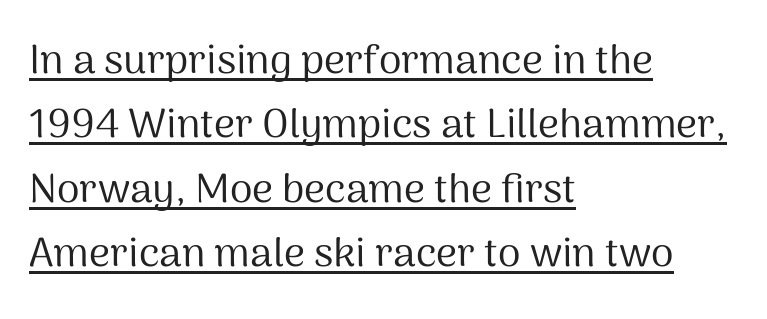
{"serif": "no", "italic": "no", "bold": "no", "weight": "regular", "width": "normal", "stroke_contrast": "medium", "x_height": "medium", "monospaced": "no", "underline": "yes", "align": "left", "line_spacing": "normal", "line_spacing_ratio": 1.57, "letter_spacing": "normal", "letter_spacing_em": 0.0, "glyph_px": 41}
